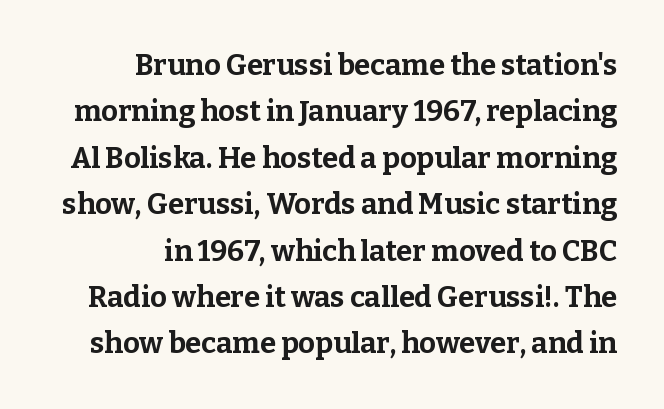
The image shows 29 px bold serif type, upright; set right-aligned, normal line spacing (1.6x), normal letter spacing, not underlined; low stroke contrast and a medium x-height.
